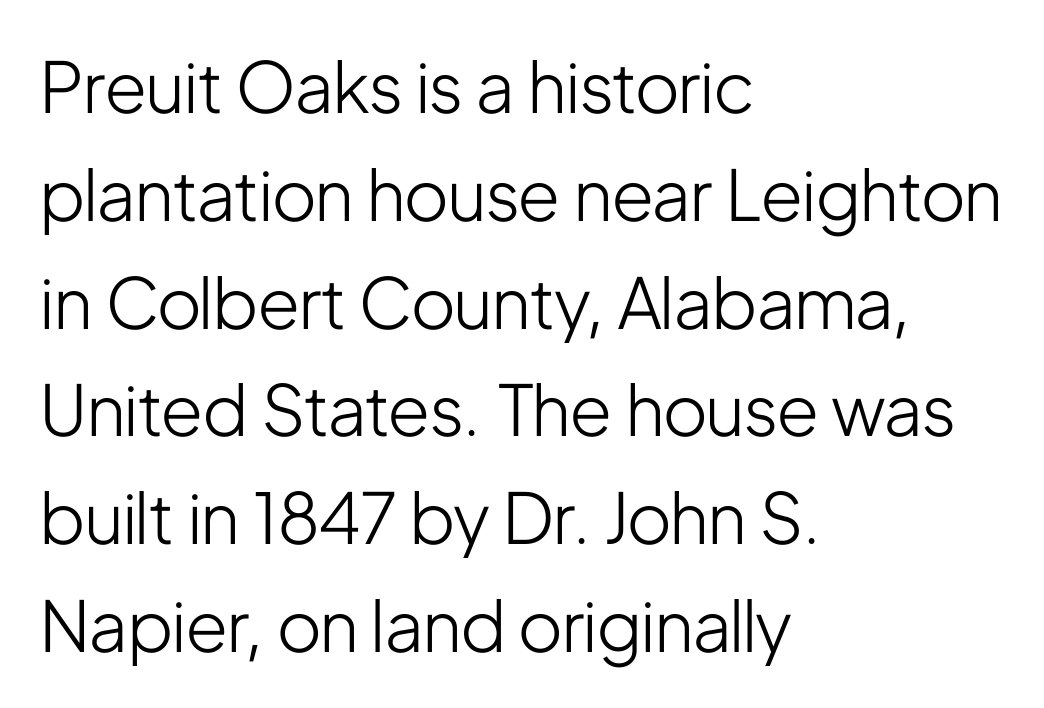
Q: Is the text bold? A: No.
Q: Is the text italic (slanted)? A: No, it is upright.
Q: Is the typeface a serif or a sans-serif typeface? A: Sans-serif.
Q: Is the text underlined? A: No.
Q: How is the paragraph aligned? A: Left-aligned.
Q: Is the spacing between letters normal or unusually wide? A: Normal.
Q: Is the spacing between lines tight, normal or loose? A: Normal.
Q: Width (condensed, normal, or wide)? A: Condensed.
Q: Stroke contrast? A: Low.
Q: x-height? A: Medium.
Q: Monospaced? A: No.
